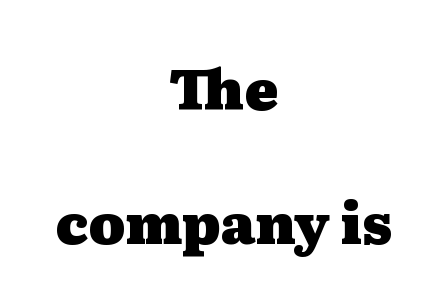
Q: Is the text bold? A: Yes.
Q: Is the text italic (slanted)? A: No, it is upright.
Q: Is the typeface a serif or a sans-serif typeface? A: Serif.
Q: Is the text underlined? A: No.
Q: How is the paragraph aligned? A: Centered.
Q: Is the spacing between letters normal or unusually wide? A: Normal.
Q: Is the spacing between lines tight, normal or loose? A: Loose.
Q: Width (condensed, normal, or wide)? A: Wide.
Q: Stroke contrast? A: Medium.
Q: x-height? A: Medium.
Q: Monospaced? A: No.
